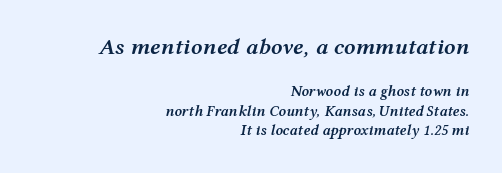
Q: Is the text bold? A: Semi-bold.
Q: Is the text italic (slanted)? A: Yes, it leans right by about 12 degrees.
Q: Is the text underlined? A: No.
Q: How is the paragraph aligned? A: Right-aligned.
Q: Is the spacing between letters normal or unusually wide? A: Normal.
Q: Is the spacing between lines tight, normal or loose? A: Normal.
Q: Which block of text is set in a larger size, the first (top) or the second (bottom)? A: The first (top) one.
